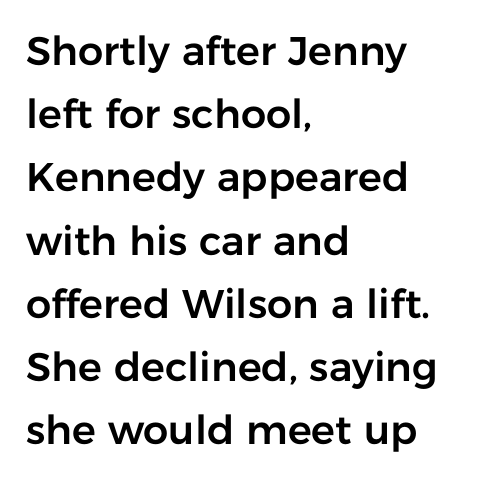
The image shows 40 px sans-serif type, upright; set left-aligned, normal line spacing (1.58x), normal letter spacing, not underlined; low stroke contrast and a medium x-height.
